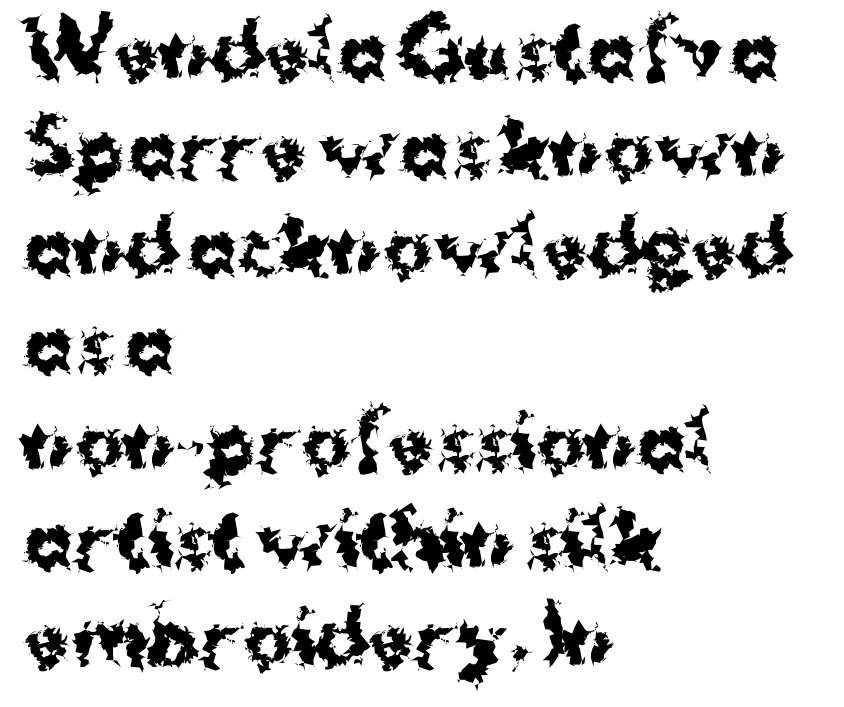
Q: Is the text bold? A: Yes.
Q: Is the text italic (slanted)? A: No, it is upright.
Q: Is the typeface a serif or a sans-serif typeface? A: Sans-serif.
Q: Is the text underlined? A: No.
Q: How is the paragraph aligned? A: Left-aligned.
Q: Is the spacing between letters normal or unusually wide? A: Normal.
Q: Is the spacing between lines tight, normal or loose? A: Normal.
Q: Width (condensed, normal, or wide)? A: Normal.
Q: Stroke contrast? A: Medium.
Q: x-height? A: Medium.
Q: Monospaced? A: No.
